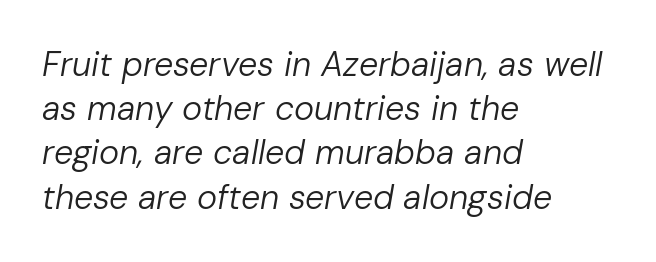
{"italic": "yes", "lean": "right", "slant_degrees": 10, "bold": "no", "weight": "regular", "width": "normal", "stroke_contrast": "low", "x_height": "medium", "monospaced": "no", "underline": "no", "align": "left", "line_spacing": "normal", "line_spacing_ratio": 1.3, "letter_spacing": "normal", "letter_spacing_em": 0.0, "glyph_px": 34}
